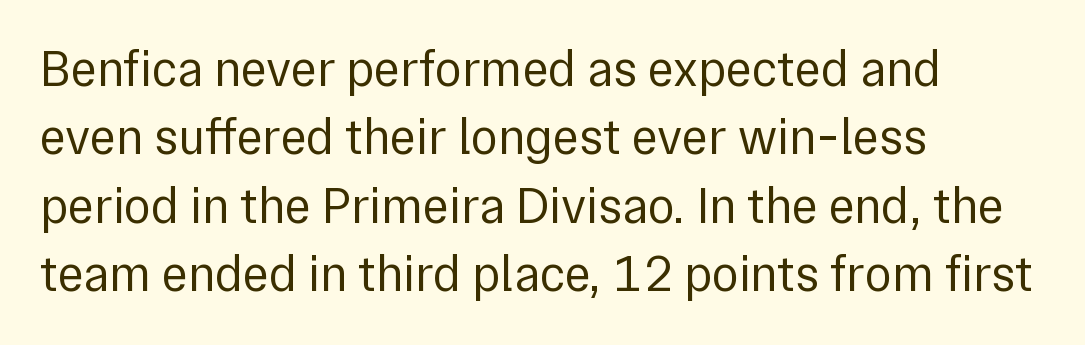
The image shows 50 px regular-weight sans-serif type, upright; set left-aligned, normal line spacing (1.37x), normal letter spacing, not underlined; a medium x-height.
